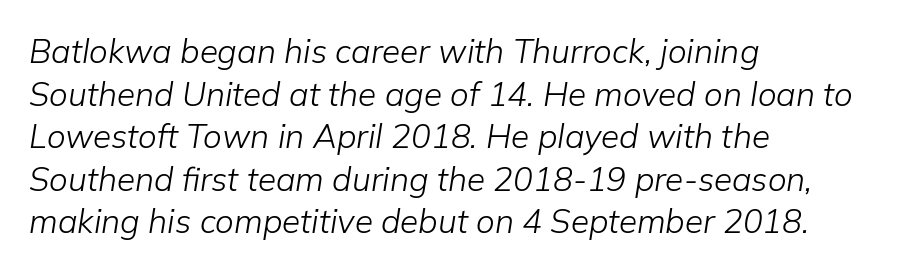
A normal amount of white space separates one row of letters from the next. This rendering uses left alignment, leaving the right contour irregular. Characters are canted at an angle relative to the baseline's perpendicular. Caption: face not bold, strokes unweighted. The tracking reads as untouched default to a designer's eye.
